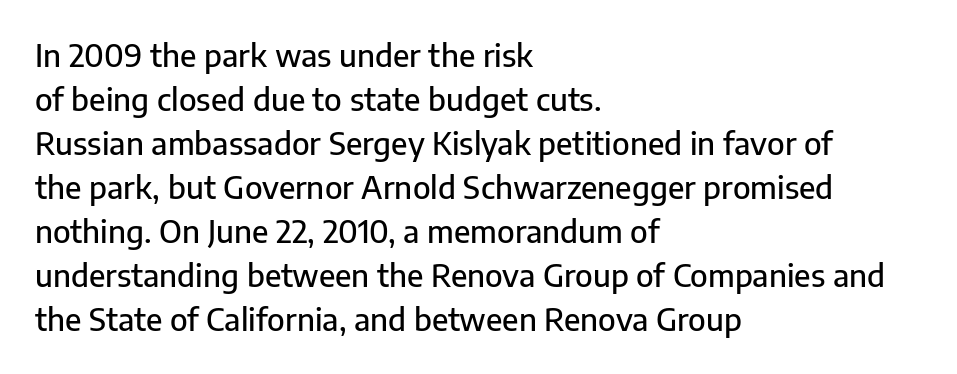
The image shows 31 px sans-serif type, upright; set left-aligned, normal line spacing (1.42x), normal letter spacing, not underlined; low stroke contrast and a medium x-height.
